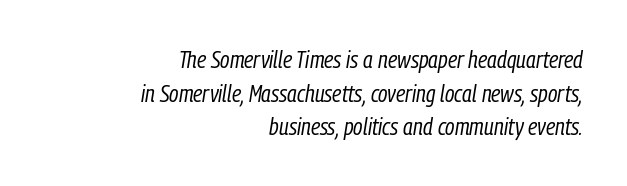
Nothing heavy about these letters — not bold at all. Observe the lean: these are italic letterforms. No extra tracking has been applied to these lines. A bare baseline throughout the passage. The leading is moderate, giving the passage an even texture.
